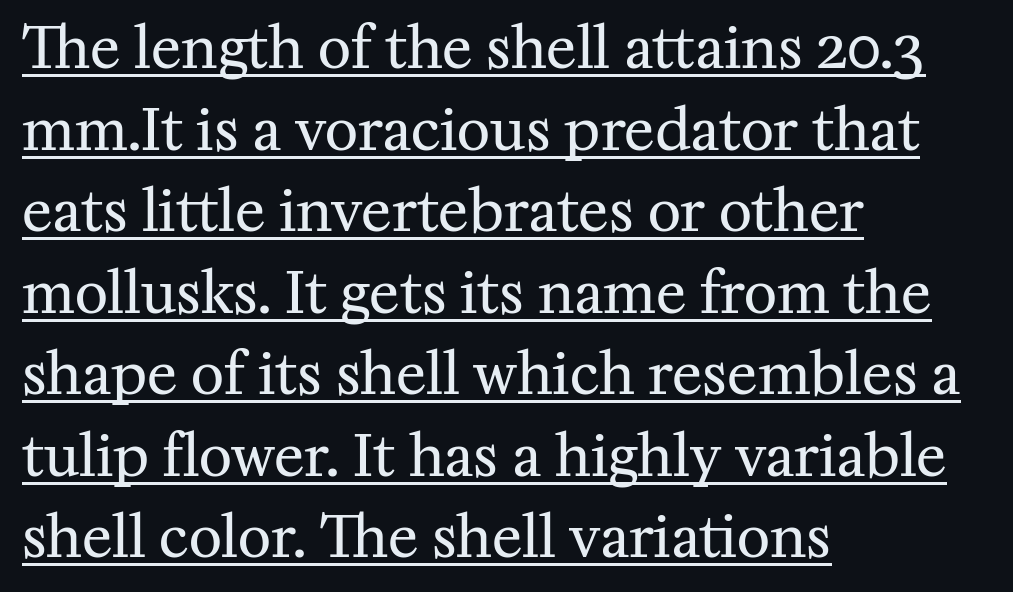
Q: Is the text bold? A: No.
Q: Is the text italic (slanted)? A: No, it is upright.
Q: Is the typeface a serif or a sans-serif typeface? A: Serif.
Q: Is the text underlined? A: Yes.
Q: How is the paragraph aligned? A: Left-aligned.
Q: Is the spacing between letters normal or unusually wide? A: Normal.
Q: Is the spacing between lines tight, normal or loose? A: Normal.
Q: Width (condensed, normal, or wide)? A: Normal.
Q: Stroke contrast? A: Medium.
Q: x-height? A: Medium.
Q: Monospaced? A: No.
